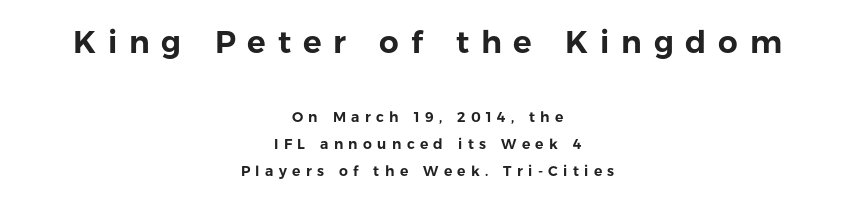
The image shows 31 px sans-serif type, upright; set centered, loose line spacing (1.96x), unusually wide letter spacing (+0.38 em), not underlined; the first (top) block is 2.21x larger; low stroke contrast and a medium x-height.
